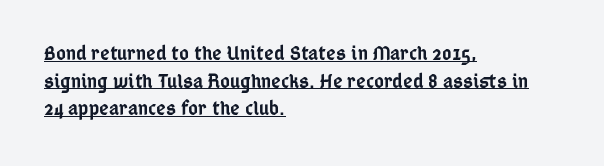
{"italic": "no", "bold": "semi", "underline": "yes", "align": "left", "line_spacing": "normal", "line_spacing_ratio": 1.31, "letter_spacing": "normal", "letter_spacing_em": 0.0, "glyph_px": 21}
